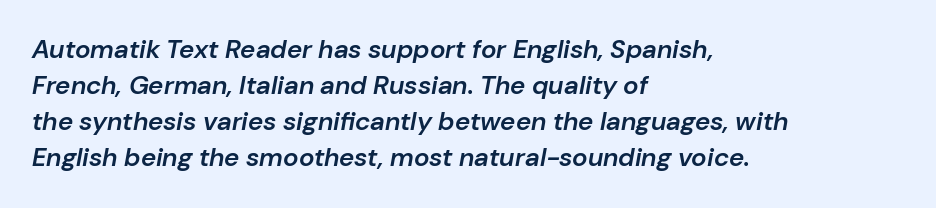
Teacher's note: observe the even left margin — that is flush-left alignment. Interline gaps are of average width in this sample. Notice how the stems are inclined rather than vertical — that's the hallmark of italics. A typesetter would call this zero additional tracking.
